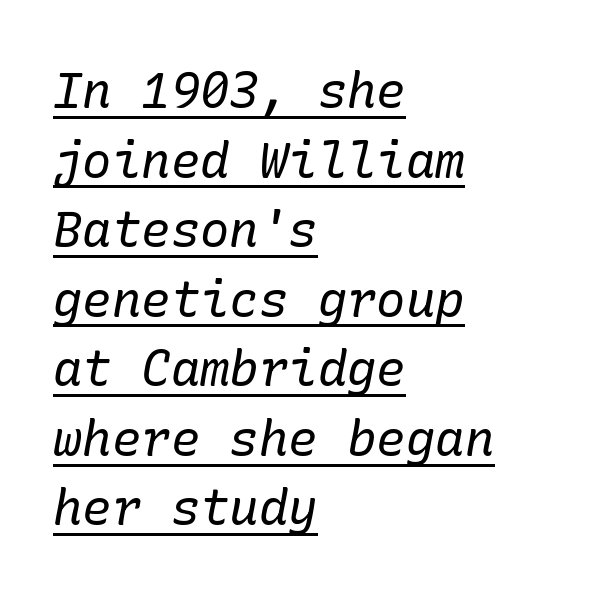
The image shows 49 px regular-weight type, italic (leaning right); set left-aligned, normal line spacing (1.42x), normal letter spacing, underlined; low stroke contrast and a medium x-height.
